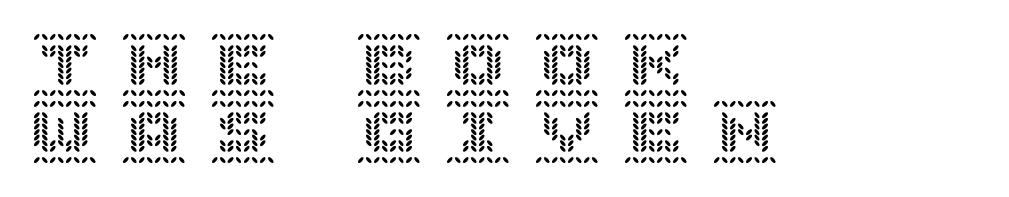
The gaps between neighbouring characters are conspicuously large. This rendering uses left alignment, leaving the right contour irregular. The type sits square on the baseline with zero lean. The passage shown is not underscored anywhere.
